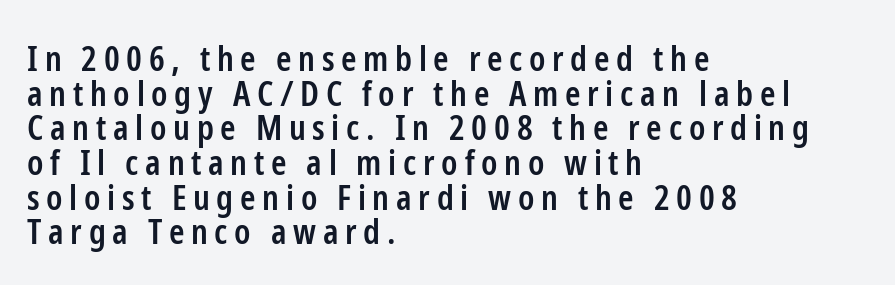
Looks like regular typesetting: each glyph gets only the width it needs. This is the regular roman posture of the typeface. The string is rendered with underlining switched off. Caption: semibold face, moderately heavy strokes. You could barely slide anything between these rows.
